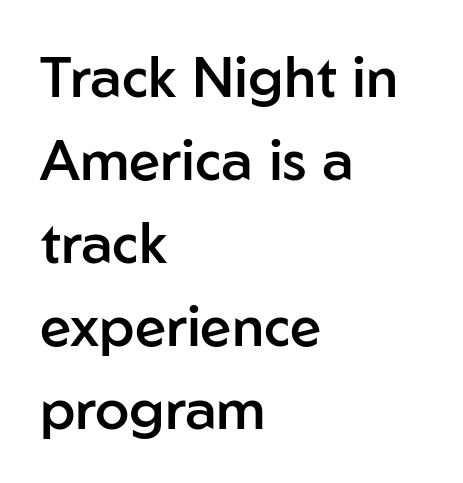
{"serif": "no", "italic": "no", "bold": "semi", "weight": "semibold", "width": "normal", "stroke_contrast": "low", "x_height": "medium", "monospaced": "no", "underline": "no", "align": "left", "line_spacing": "normal", "line_spacing_ratio": 1.48, "letter_spacing": "normal", "letter_spacing_em": 0.0, "glyph_px": 56}
